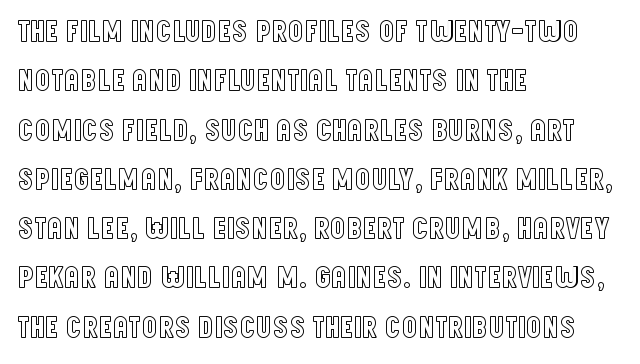
The image shows 31 px condensed type, upright; set left-aligned, normal line spacing (1.59x), normal letter spacing, not underlined; a large x-height.
